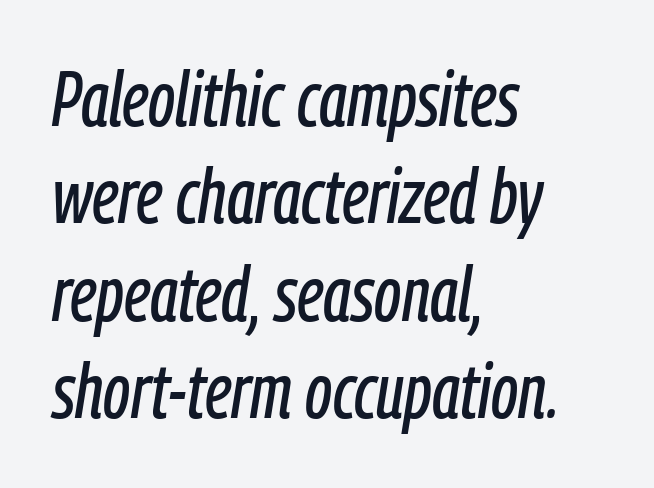
Q: Is the text italic (slanted)? A: Yes, it leans right by about 9 degrees.
Q: Is the text underlined? A: No.
Q: How is the paragraph aligned? A: Left-aligned.
Q: Is the spacing between letters normal or unusually wide? A: Normal.
Q: Is the spacing between lines tight, normal or loose? A: Normal.
Q: Width (condensed, normal, or wide)? A: Condensed.
Q: Stroke contrast? A: Low.
Q: x-height? A: Medium.
Q: Monospaced? A: No.
